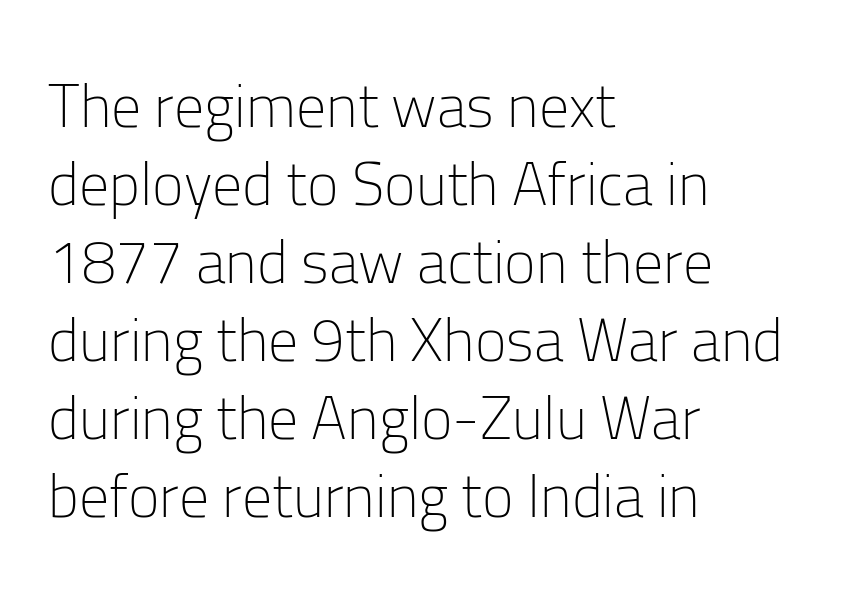
{"serif": "no", "italic": "no", "bold": "no", "weight": "light", "width": "normal", "stroke_contrast": "low", "x_height": "medium", "monospaced": "no", "underline": "no", "align": "left", "line_spacing": "normal", "line_spacing_ratio": 1.3, "letter_spacing": "normal", "letter_spacing_em": 0.0, "glyph_px": 60}
